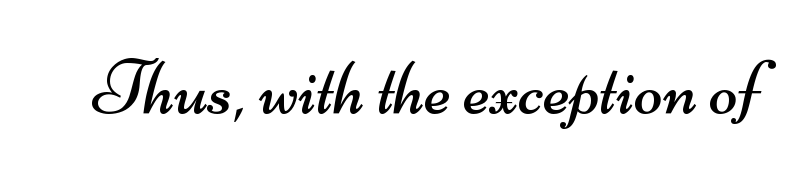
Bare-footed words on every line. Words appear dense and cohesive because spacing is normal. This sample uses a sans-serif face. Stems and bowls with no extra thickness — not bold.
